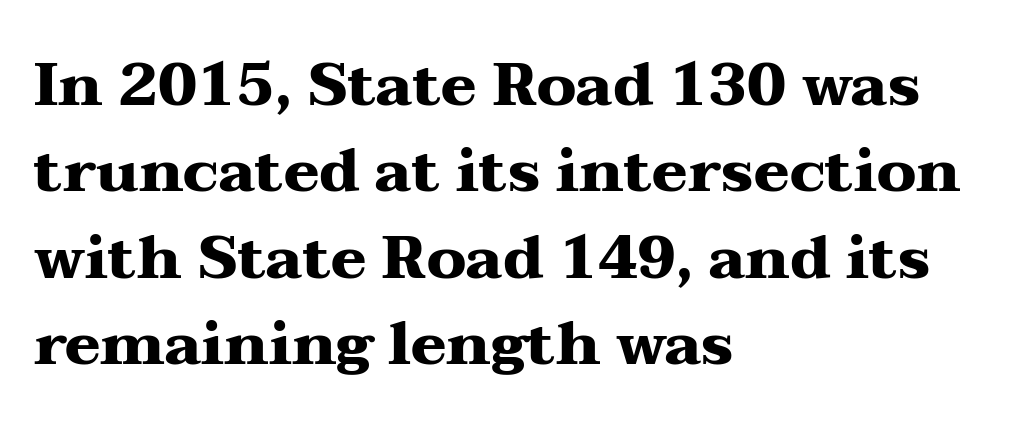
{"serif": "yes", "italic": "no", "bold": "yes", "weight": "heavy", "width": "wide", "stroke_contrast": "medium", "x_height": "medium", "monospaced": "no", "underline": "no", "align": "left", "line_spacing": "normal", "line_spacing_ratio": 1.44, "letter_spacing": "normal", "letter_spacing_em": 0.0, "glyph_px": 60}
